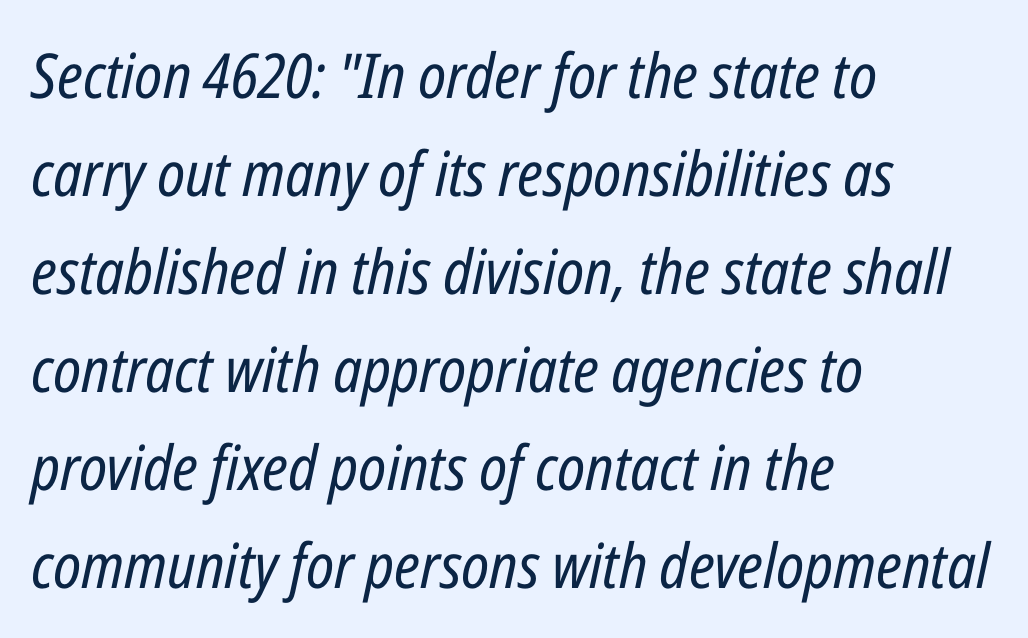
Q: Is the text bold? A: No.
Q: Is the text italic (slanted)? A: Yes, it leans right by about 12 degrees.
Q: Is the text underlined? A: No.
Q: How is the paragraph aligned? A: Left-aligned.
Q: Is the spacing between letters normal or unusually wide? A: Normal.
Q: Is the spacing between lines tight, normal or loose? A: Normal.
Q: Width (condensed, normal, or wide)? A: Condensed.
Q: Stroke contrast? A: Low.
Q: x-height? A: Medium.
Q: Monospaced? A: No.
